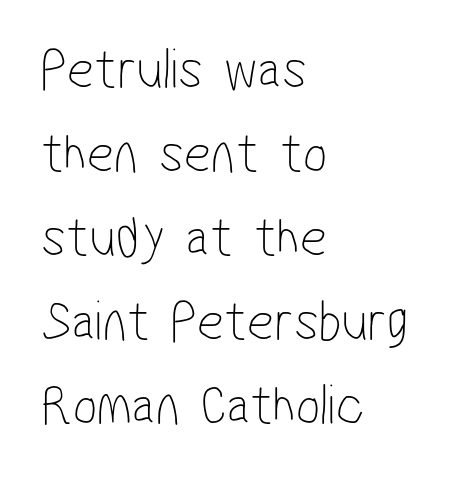
The lines sit at an ordinary, default distance from one another. The text block is weighted toward the left margin, trailing off unevenly rightward. Standard letterfit; no display-style spreading of the glyphs. Letters rest on an invisible, unmarked baseline.
